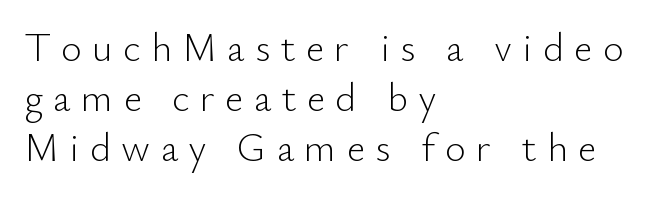
{"serif": "no", "italic": "no", "bold": "no", "weight": "light", "width": "normal", "stroke_contrast": "low", "x_height": "small", "monospaced": "no", "underline": "no", "align": "left", "line_spacing": "normal", "line_spacing_ratio": 1.25, "letter_spacing": "wide", "letter_spacing_em": 0.26, "glyph_px": 40}
